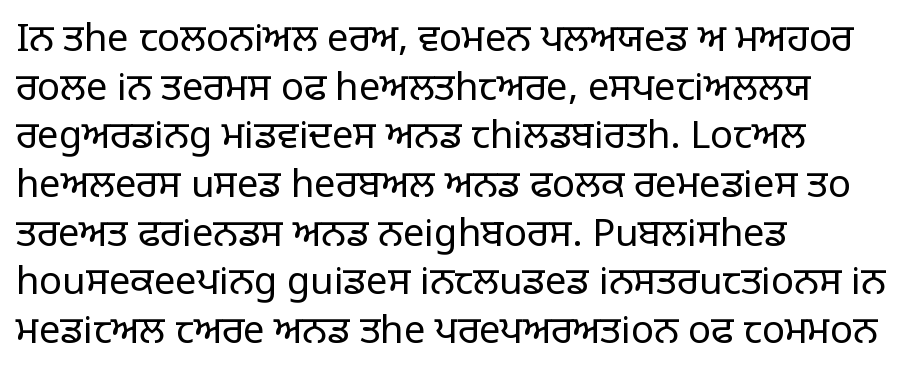
The specimen reads as upright at a glance. The leading is moderate, giving the passage an even texture. Stroke mass is kept to a normal reading level or below. Grotesque or geometric, the face here clearly has no serifs. The paragraph shown leans on its left margin. Lines of text with bare space underneath.
